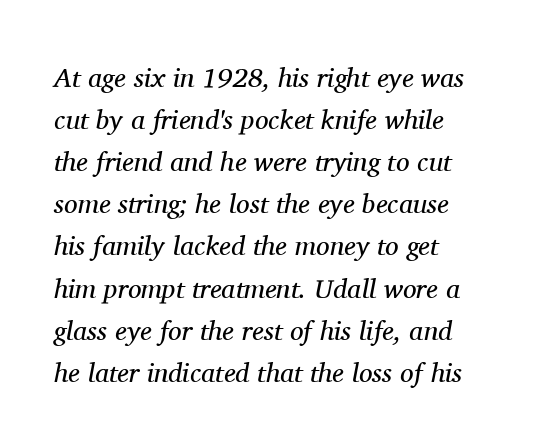
Q: Is the text bold? A: No.
Q: Is the text italic (slanted)? A: Yes, it leans right by about 11 degrees.
Q: Is the text underlined? A: No.
Q: How is the paragraph aligned? A: Left-aligned.
Q: Is the spacing between letters normal or unusually wide? A: Normal.
Q: Is the spacing between lines tight, normal or loose? A: Normal.
